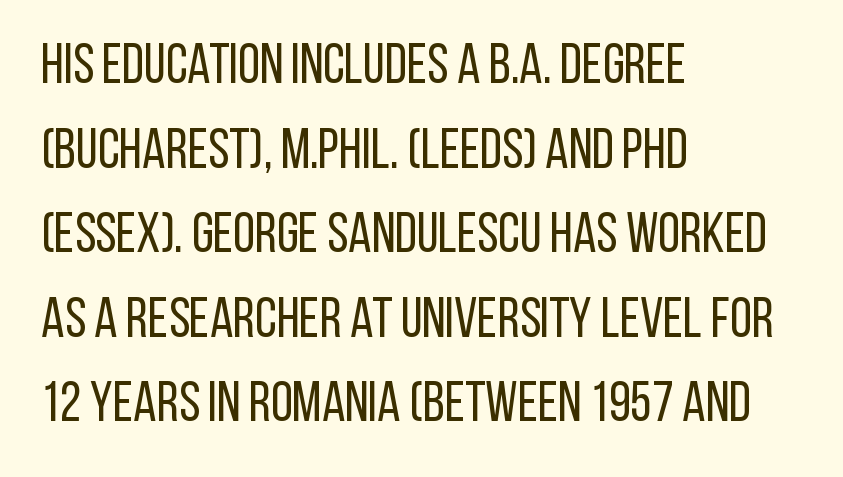
The image shows 56 px regular-weight, condensed sans-serif type, upright; set left-aligned, normal line spacing (1.51x), normal letter spacing, not underlined; low stroke contrast and a large x-height.
